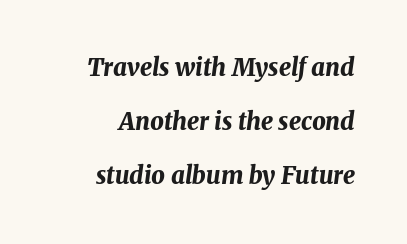
The image shows 24 px bold type, italic (leaning right); set loose line spacing (2.26x), normal letter spacing, not underlined.
